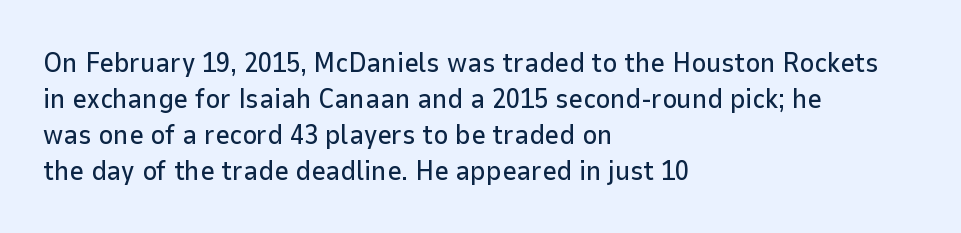
Q: Is the text italic (slanted)? A: No, it is upright.
Q: Is the typeface a serif or a sans-serif typeface? A: Sans-serif.
Q: Is the text underlined? A: No.
Q: How is the paragraph aligned? A: Left-aligned.
Q: Is the spacing between letters normal or unusually wide? A: Normal.
Q: Is the spacing between lines tight, normal or loose? A: Normal.
Q: Width (condensed, normal, or wide)? A: Normal.
Q: Stroke contrast? A: Low.
Q: x-height? A: Medium.
Q: Monospaced? A: No.
